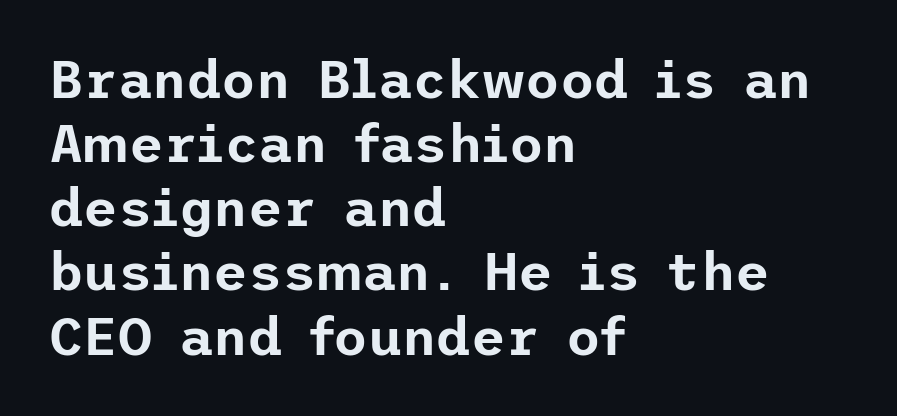
Q: Is the text italic (slanted)? A: No, it is upright.
Q: Is the typeface a serif or a sans-serif typeface? A: Sans-serif.
Q: Is the text underlined? A: No.
Q: How is the paragraph aligned? A: Left-aligned.
Q: Is the spacing between letters normal or unusually wide? A: Normal.
Q: Width (condensed, normal, or wide)? A: Normal.
Q: Stroke contrast? A: Low.
Q: x-height? A: Medium.
